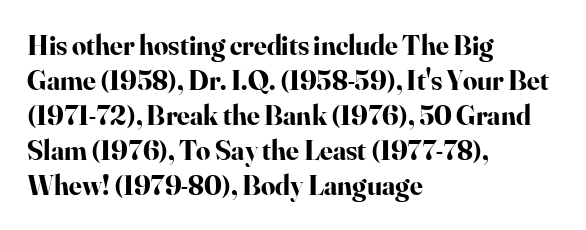
These lines were composed using upright roman letters. The face used here has the dense, thick strokes of a bold. Every row of glyphs begins at an identical x-position on the left. The passage shown stacks its lines at a standard gap. Descenders hang freely into open space. Here the designer chose a conventional face with non-uniform glyph widths.
